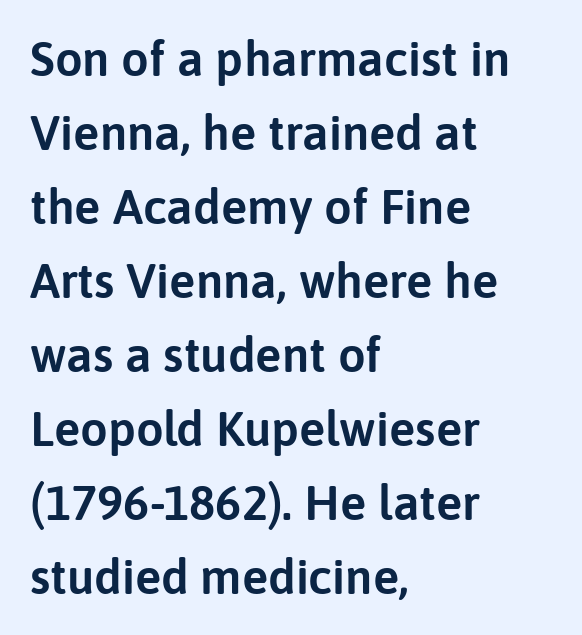
The image shows 49 px sans-serif type, upright; set left-aligned, normal line spacing (1.51x), normal letter spacing, not underlined; low stroke contrast and a medium x-height.
